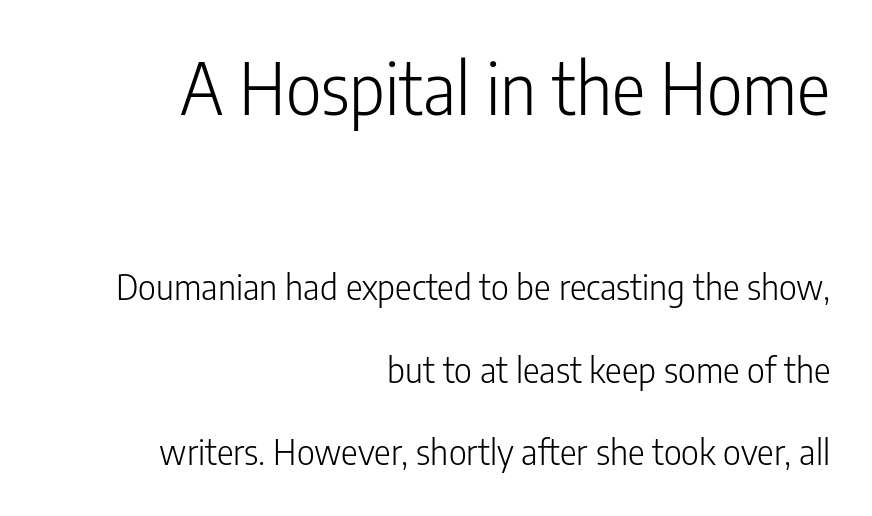
{"serif": "no", "italic": "no", "bold": "no", "weight": "light", "width": "condensed", "stroke_contrast": "low", "x_height": "medium", "monospaced": "no", "underline": "no", "align": "right", "line_spacing": "loose", "line_spacing_ratio": 2.36, "letter_spacing": "normal", "letter_spacing_em": 0.0, "larger_block": "first", "size_ratio": 2.0, "glyph_px": 70}
